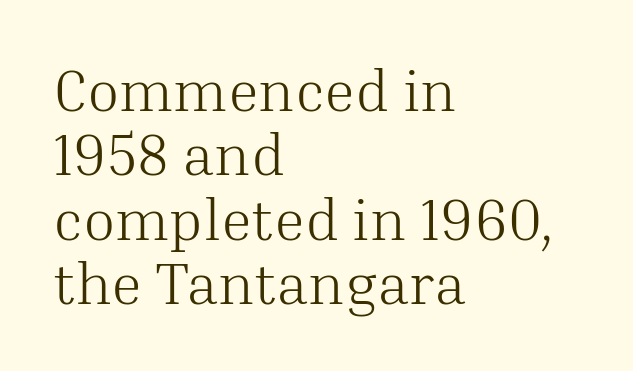
The rendering uses a small line-height, squeezing the rows. Letters have the restrained weight of plain body copy at most. The letters advance in unequal steps, a hallmark of proportional type. No word sits above an underline. Caption: multi-line text, flush left, ragged right.
